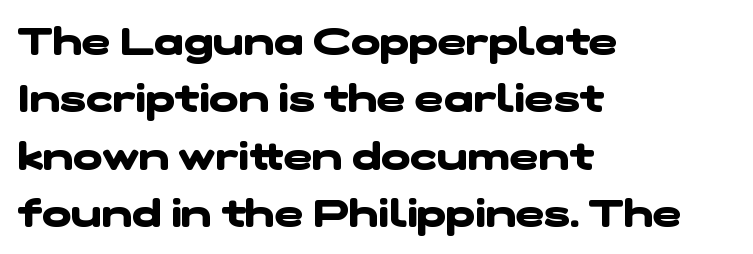
The image shows 39 px heavy, wide sans-serif type; set left-aligned, normal line spacing (1.47x), normal letter spacing, not underlined; low stroke contrast and a medium x-height.
